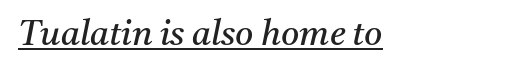
Q: Is the text bold? A: No.
Q: Is the text italic (slanted)? A: Yes, it leans right by about 11 degrees.
Q: Is the typeface a serif or a sans-serif typeface? A: Serif.
Q: Is the text underlined? A: Yes.
Q: How is the paragraph aligned? A: Left-aligned.
Q: Is the spacing between letters normal or unusually wide? A: Normal.
Q: Width (condensed, normal, or wide)? A: Normal.
Q: Stroke contrast? A: Medium.
Q: x-height? A: Medium.
Q: Monospaced? A: No.
